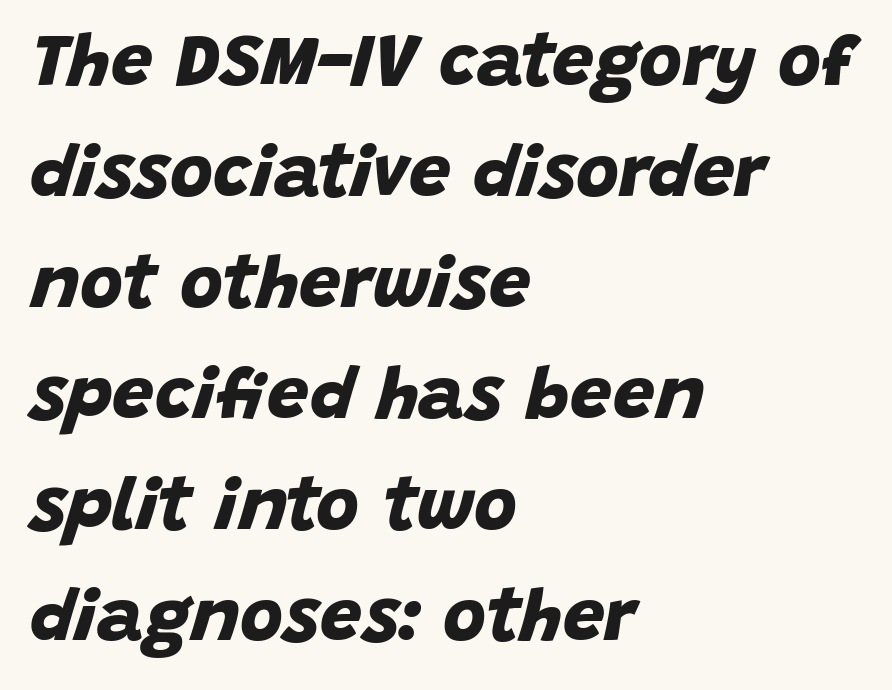
{"serif": "no", "bold": "yes", "weight": "bold", "width": "normal", "stroke_contrast": "low", "x_height": "large", "monospaced": "no", "underline": "no", "align": "left", "line_spacing": "normal", "line_spacing_ratio": 1.5, "letter_spacing": "normal", "letter_spacing_em": 0.0, "glyph_px": 74}
